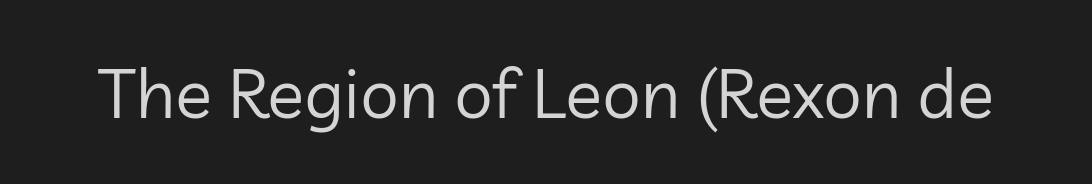
Q: Is the text bold? A: No.
Q: Is the text italic (slanted)? A: No, it is upright.
Q: Is the typeface a serif or a sans-serif typeface? A: Sans-serif.
Q: Is the text underlined? A: No.
Q: Is the spacing between letters normal or unusually wide? A: Normal.
Q: Width (condensed, normal, or wide)? A: Normal.
Q: Stroke contrast? A: Low.
Q: x-height? A: Medium.
Q: Monospaced? A: No.
